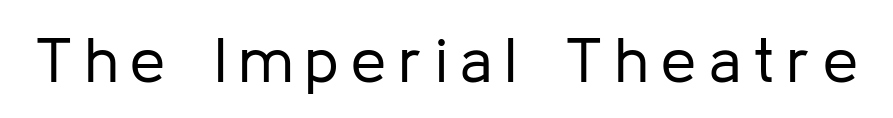
{"serif": "no", "italic": "no", "bold": "no", "weight": "regular", "width": "normal", "stroke_contrast": "low", "x_height": "medium", "monospaced": "no", "underline": "no", "letter_spacing": "wide", "letter_spacing_em": 0.2, "glyph_px": 63}
